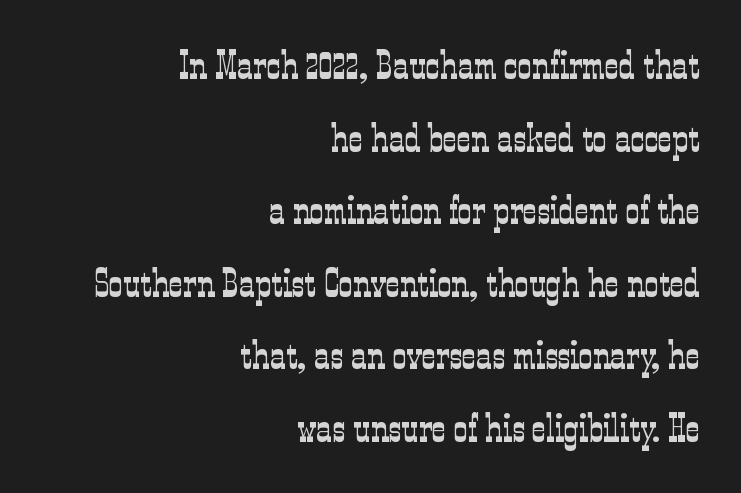
The image shows 39 px light, condensed serif type, upright; set right-aligned, line spacing 1.86x, normal letter spacing, not underlined; low stroke contrast and a medium x-height.
